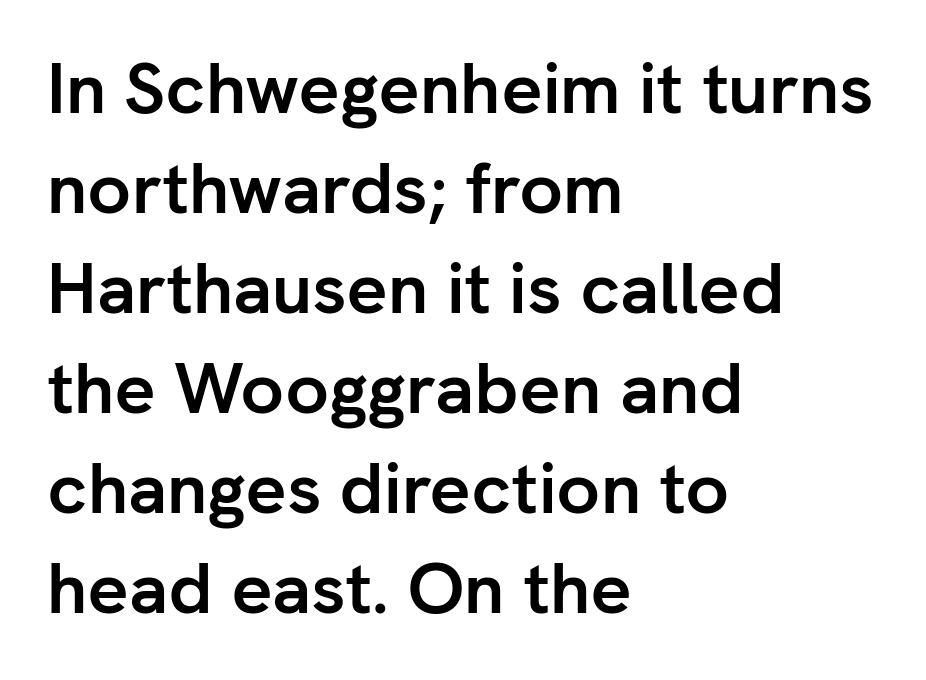
The image shows 72 px semibold sans-serif type, upright; set left-aligned, normal line spacing (1.39x), normal letter spacing, not underlined; low stroke contrast and a medium x-height.
